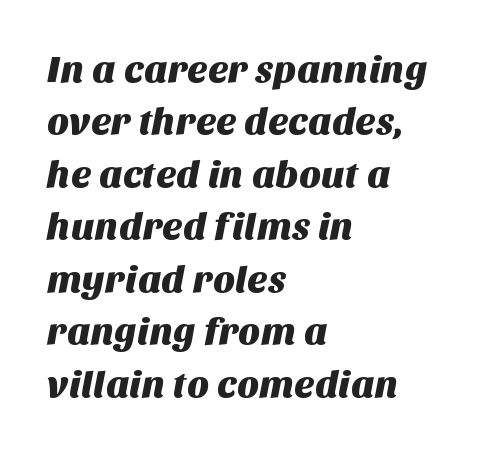
{"serif": "no", "width": "normal", "stroke_contrast": "medium", "x_height": "large", "monospaced": "no", "underline": "no", "align": "left", "line_spacing": "normal", "line_spacing_ratio": 1.38, "letter_spacing": "normal", "letter_spacing_em": 0.0, "glyph_px": 38}
